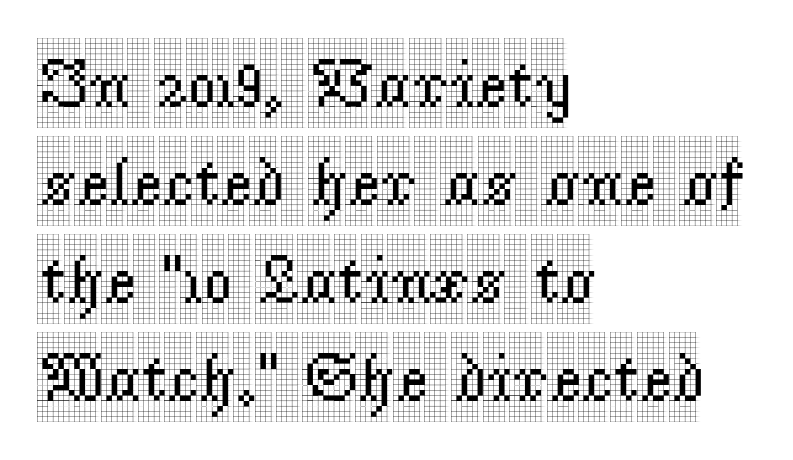
Q: Is the text italic (slanted)? A: No, it is upright.
Q: Is the typeface a serif or a sans-serif typeface? A: Serif.
Q: Is the text underlined? A: No.
Q: How is the paragraph aligned? A: Left-aligned.
Q: Is the spacing between letters normal or unusually wide? A: Normal.
Q: Is the spacing between lines tight, normal or loose? A: Normal.
Q: Width (condensed, normal, or wide)? A: Condensed.
Q: x-height? A: Large.
Q: Monospaced? A: No.
